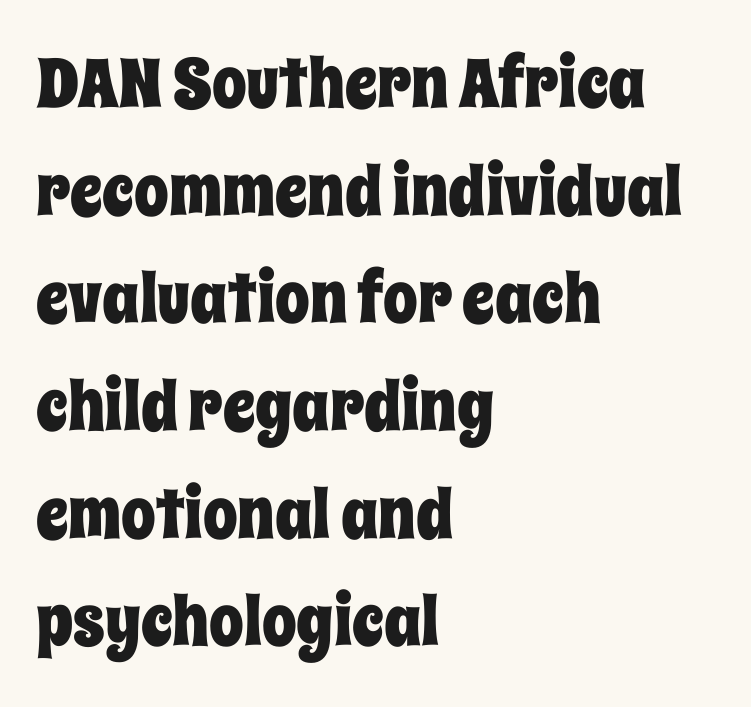
The image shows 69 px condensed type, upright; set left-aligned, normal line spacing (1.56x), normal letter spacing, not underlined; low stroke contrast and a large x-height.
